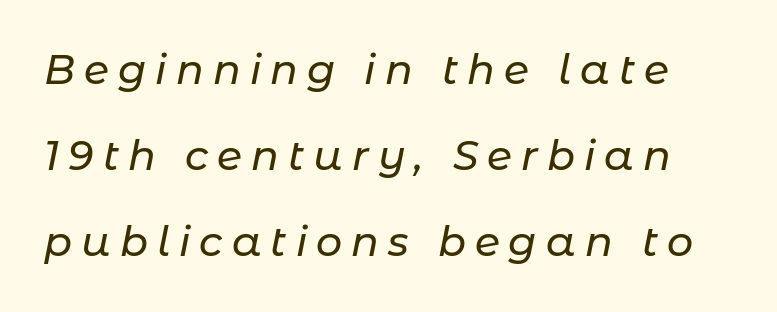
The image shows 41 px text type, italic (leaning right); set loose line spacing (2.1x), unusually wide letter spacing (+0.22 em), not underlined; low stroke contrast and a medium x-height.
